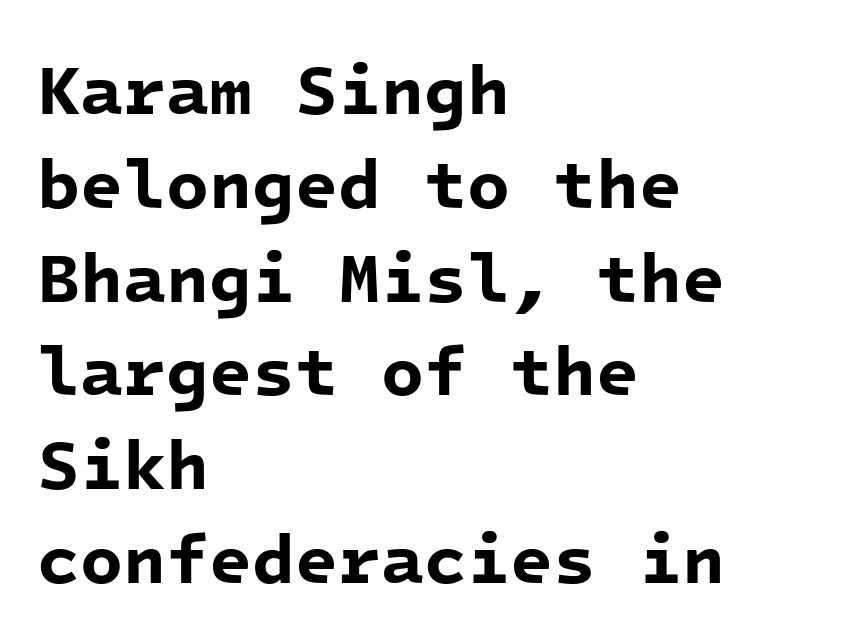
Q: Is the text bold? A: Yes.
Q: Is the typeface a serif or a sans-serif typeface? A: Sans-serif.
Q: Is the text underlined? A: No.
Q: How is the paragraph aligned? A: Left-aligned.
Q: Is the spacing between letters normal or unusually wide? A: Normal.
Q: Is the spacing between lines tight, normal or loose? A: Normal.
Q: Width (condensed, normal, or wide)? A: Normal.
Q: Stroke contrast? A: Low.
Q: x-height? A: Medium.
Q: Monospaced? A: Yes.
